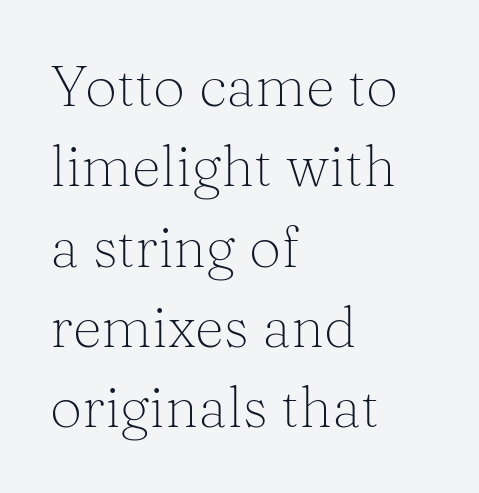
{"serif": "yes", "italic": "no", "bold": "no", "weight": "light", "width": "normal", "stroke_contrast": "medium", "x_height": "medium", "monospaced": "no", "underline": "no", "align": "left", "line_spacing": "normal", "line_spacing_ratio": 1.41, "letter_spacing": "normal", "letter_spacing_em": 0.0, "glyph_px": 57}
